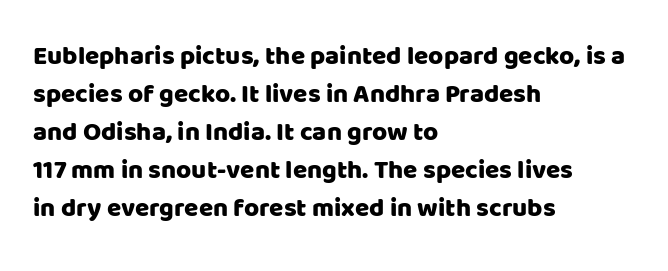
The image shows 26 px text type, upright; set left-aligned, normal line spacing (1.46x), normal letter spacing, not underlined.
